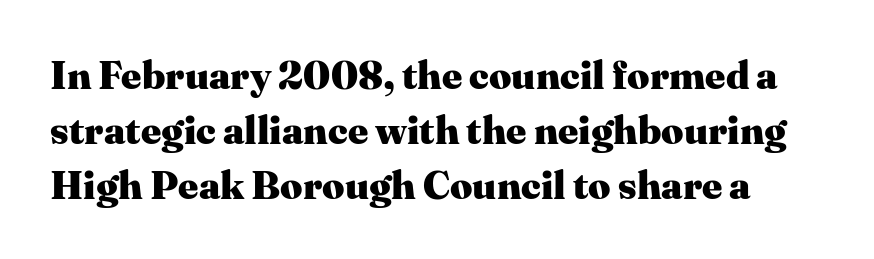
Is this a fixed-width face? No — the glyphs have proportional, varying widths. Posture: straight, roman, zero tilt. Look at the tracking — it's just the regular setting, nothing added. Honestly, there is no underline to notice here at all. What's the leading like? Ordinary, nothing unusual.
